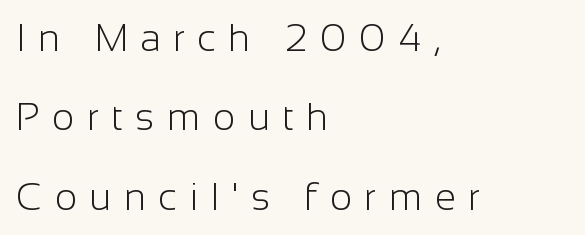
The image shows 38 px light sans-serif type, upright; set left-aligned, loose line spacing (2.09x), unusually wide letter spacing (+0.33 em), not underlined; low stroke contrast and a medium x-height.
